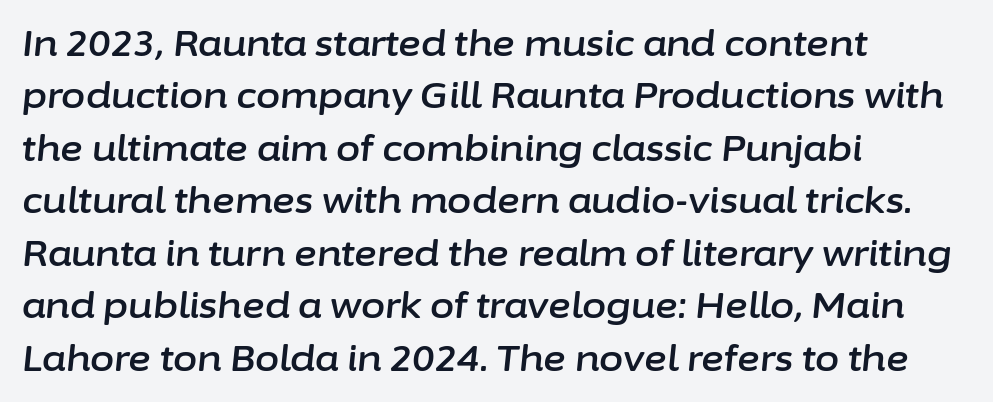
These lines sit exactly where default settings would place them. Compared with ordinary roman type, these characters are visibly tilted. The paragraph shown leans on its left margin. This rendering leaves character spacing at its baseline value.
